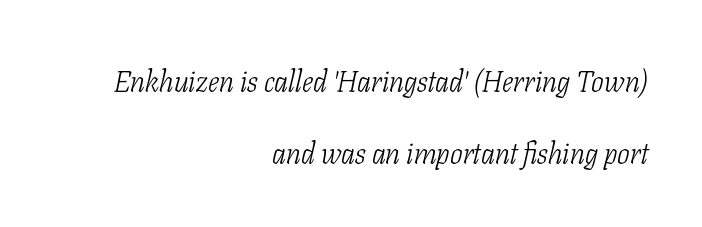
{"serif": "yes", "italic": "yes", "lean": "right", "slant_degrees": 11, "bold": "no", "weight": "light", "width": "condensed", "stroke_contrast": "low", "x_height": "medium", "monospaced": "no", "underline": "no", "align": "right", "line_spacing": "loose", "line_spacing_ratio": 2.39, "letter_spacing": "normal", "letter_spacing_em": 0.0, "glyph_px": 30}
